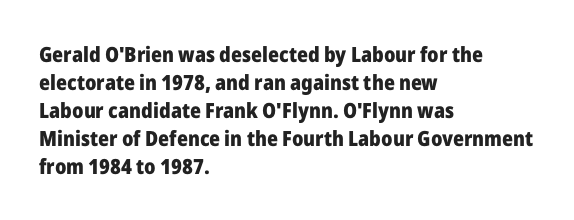
{"italic": "no", "bold": "yes", "underline": "no", "align": "left", "line_spacing": "normal", "line_spacing_ratio": 1.33, "letter_spacing": "normal", "letter_spacing_em": 0.0, "glyph_px": 21}
